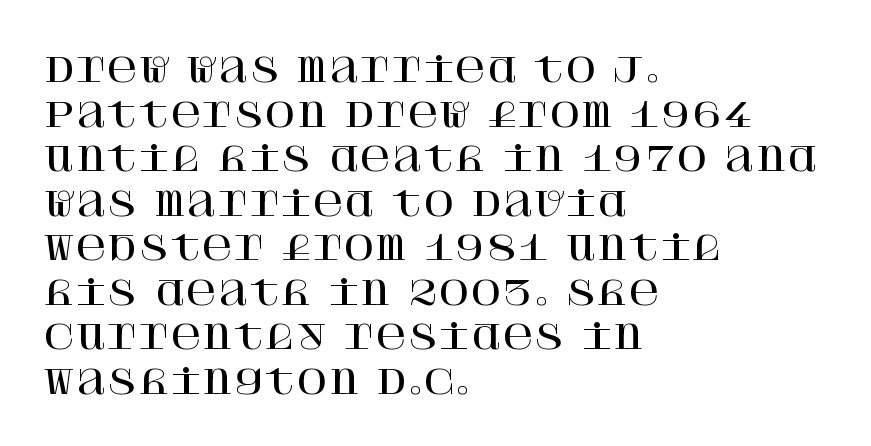
Q: Is the text italic (slanted)? A: No, it is upright.
Q: Is the typeface a serif or a sans-serif typeface? A: Serif.
Q: Is the text underlined? A: No.
Q: How is the paragraph aligned? A: Left-aligned.
Q: Is the spacing between letters normal or unusually wide? A: Normal.
Q: Is the spacing between lines tight, normal or loose? A: Normal.
Q: Width (condensed, normal, or wide)? A: Normal.
Q: Stroke contrast? A: High.
Q: x-height? A: Large.
